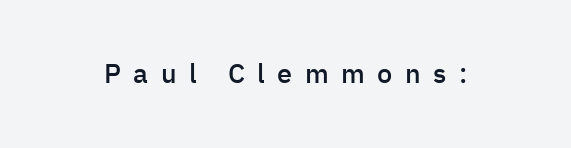
The image shows 27 px text type, upright; set unusually wide letter spacing (+0.46 em), not underlined.
